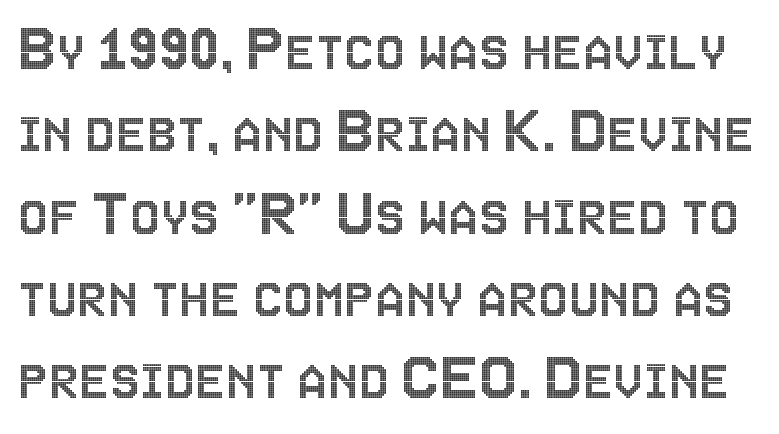
Q: Is the text italic (slanted)? A: No, it is upright.
Q: Is the text underlined? A: No.
Q: Is the spacing between letters normal or unusually wide? A: Normal.
Q: Width (condensed, normal, or wide)? A: Condensed.
Q: x-height? A: Large.
Q: Monospaced? A: No.
